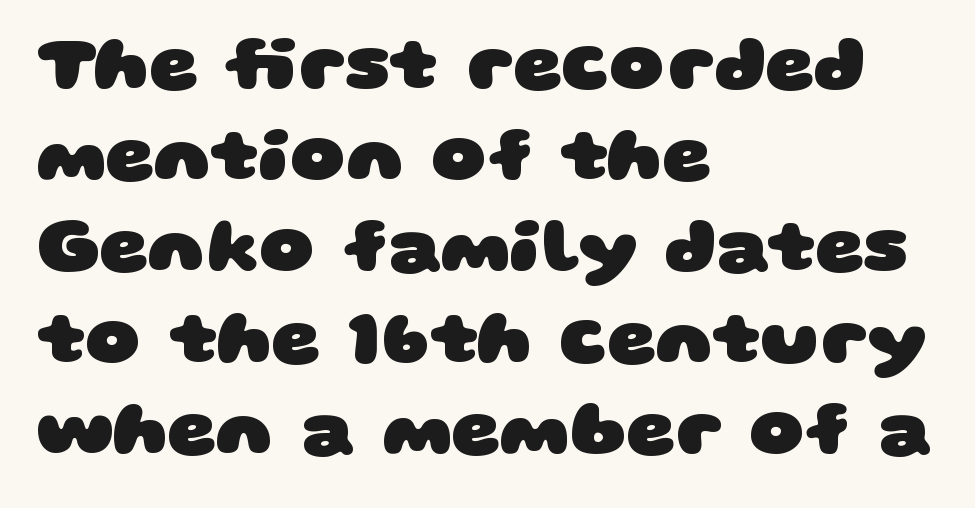
Q: Is the text bold? A: Yes.
Q: Is the typeface a serif or a sans-serif typeface? A: Sans-serif.
Q: Is the text underlined? A: No.
Q: How is the paragraph aligned? A: Left-aligned.
Q: Is the spacing between letters normal or unusually wide? A: Normal.
Q: Width (condensed, normal, or wide)? A: Wide.
Q: Stroke contrast? A: Low.
Q: x-height? A: Large.
Q: Monospaced? A: No.
